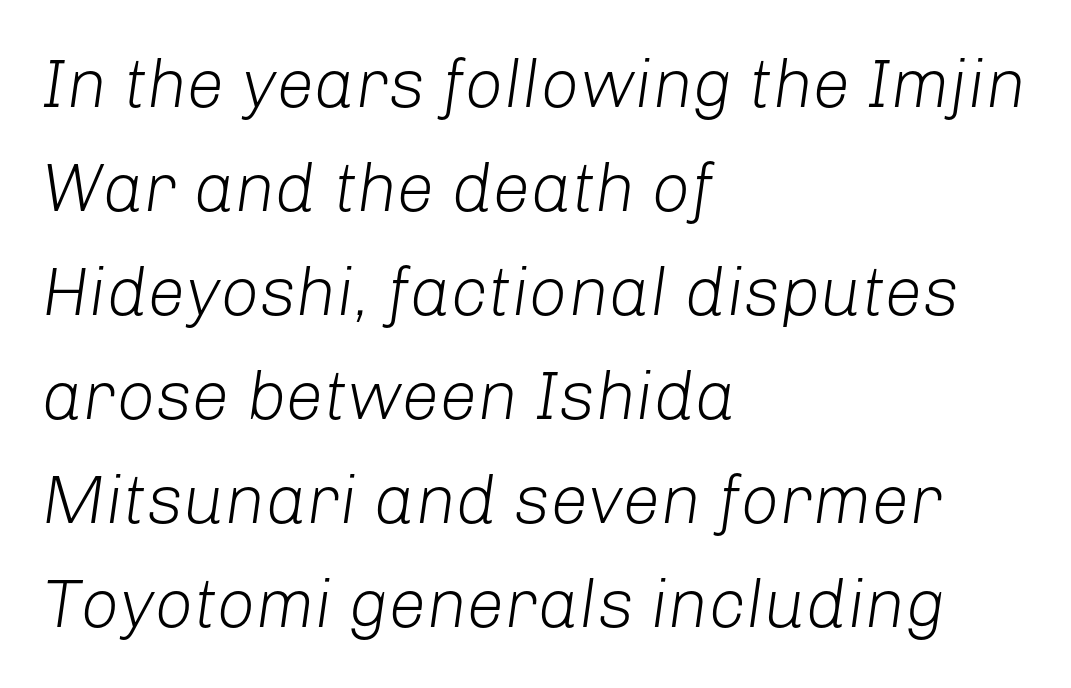
The image shows 68 px light type, italic (leaning right); set left-aligned, normal line spacing (1.53x), normal letter spacing, not underlined; low stroke contrast and a medium x-height.
